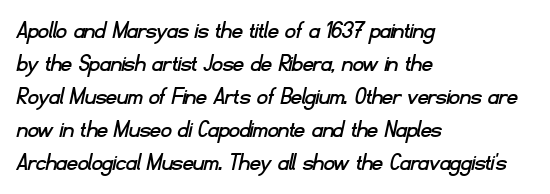
{"underline": "no", "align": "left", "line_spacing": "normal", "line_spacing_ratio": 1.27, "letter_spacing": "normal", "letter_spacing_em": 0.0, "glyph_px": 26}
